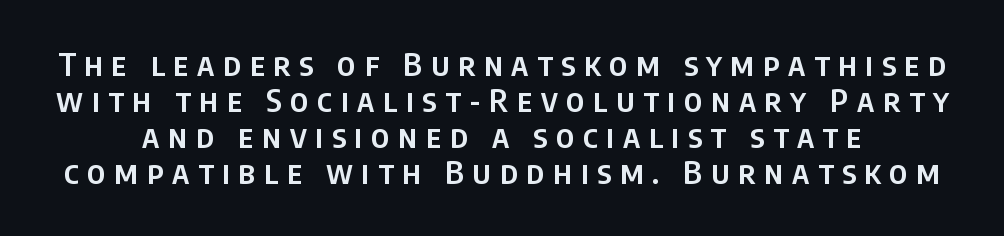
The image shows 32 px semibold, condensed sans-serif type, upright; set tight line spacing (1.13x), unusually wide letter spacing (+0.27 em), not underlined; low stroke contrast and a large x-height.
